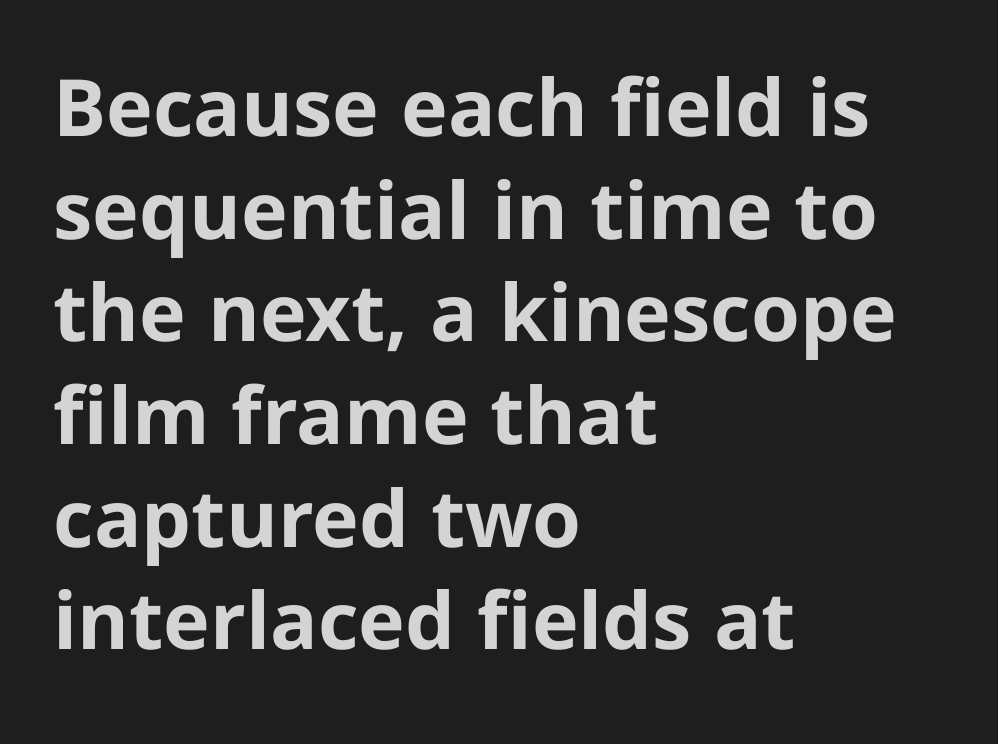
The strip under each line holds only bare page. The line-height multiplier appears to be the usual default. Spacing verdict: proportional, widths tailored to each character. In CSS terms this would be text-align: left. The type sits square on the baseline with zero lean. A typesetter would label this face a sans.
